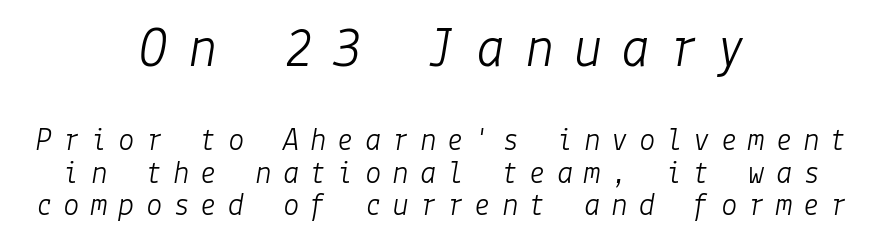
Honestly, the rows look squashed on top of each other. Plain, unruled lines of type. Letters have the restrained weight of plain body copy at most. The setting favours the middle, as headings and verse often do. Visually, the top section dominates because its glyphs are scaled up. Looking at the ascenders, they clearly lean.
